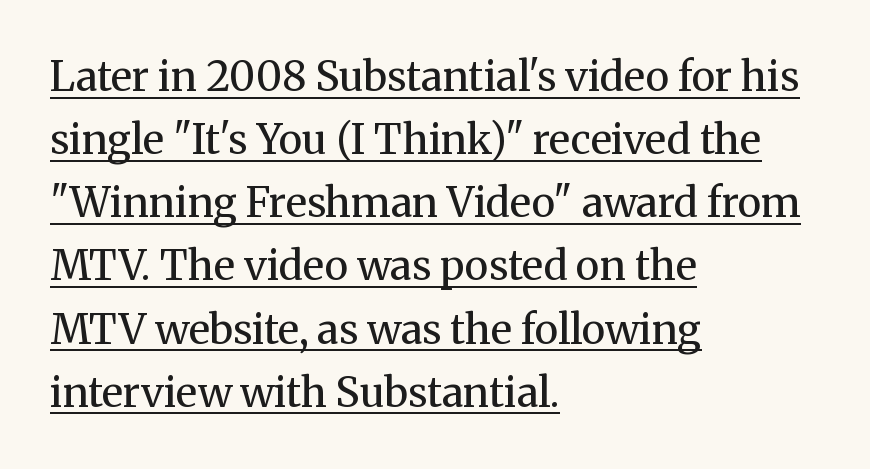
{"serif": "yes", "italic": "no", "bold": "no", "weight": "regular", "width": "normal", "stroke_contrast": "medium", "x_height": "medium", "monospaced": "no", "underline": "yes", "align": "left", "line_spacing": "normal", "line_spacing_ratio": 1.54, "letter_spacing": "normal", "letter_spacing_em": 0.0, "glyph_px": 41}
